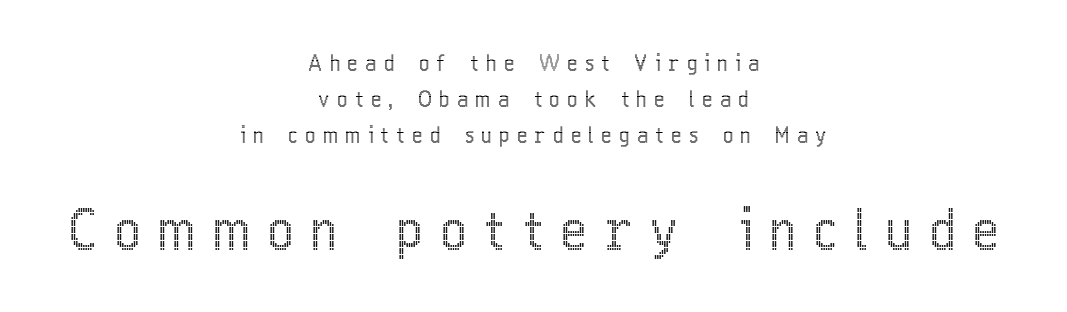
Q: Is the text italic (slanted)? A: No, it is upright.
Q: Is the text underlined? A: No.
Q: How is the paragraph aligned? A: Centered.
Q: Is the spacing between letters normal or unusually wide? A: Unusually wide.
Q: Is the spacing between lines tight, normal or loose? A: Normal.
Q: Which block of text is set in a larger size, the first (top) or the second (bottom)? A: The second (bottom) one.
Q: Width (condensed, normal, or wide)? A: Condensed.
Q: x-height? A: Medium.
Q: Monospaced? A: No.
